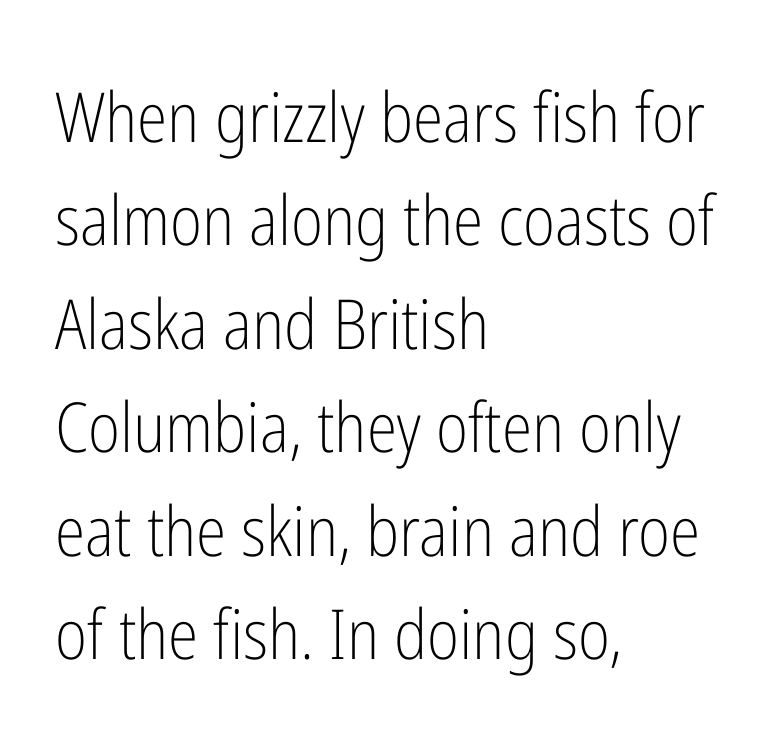
The letterforms sit at book weight or below. The words here are not underlined. Summary of vertical rhythm: regular, with standard interline spacing. The specimen reads as upright at a glance.
